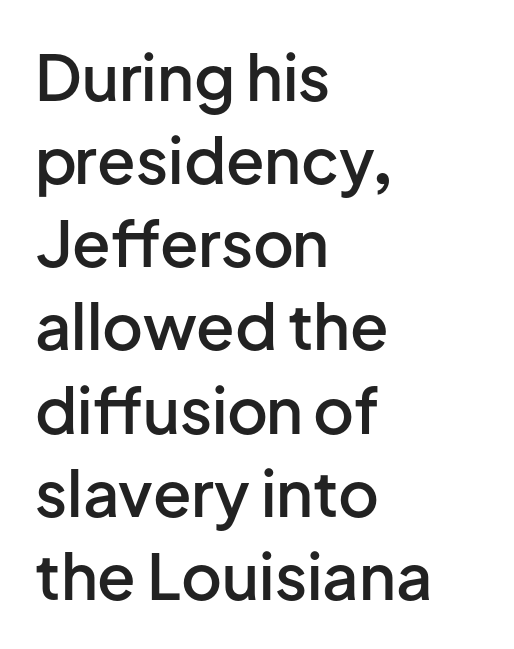
The image shows 63 px semibold sans-serif type, upright; set left-aligned, normal line spacing (1.32x), normal letter spacing, not underlined; low stroke contrast and a medium x-height.
